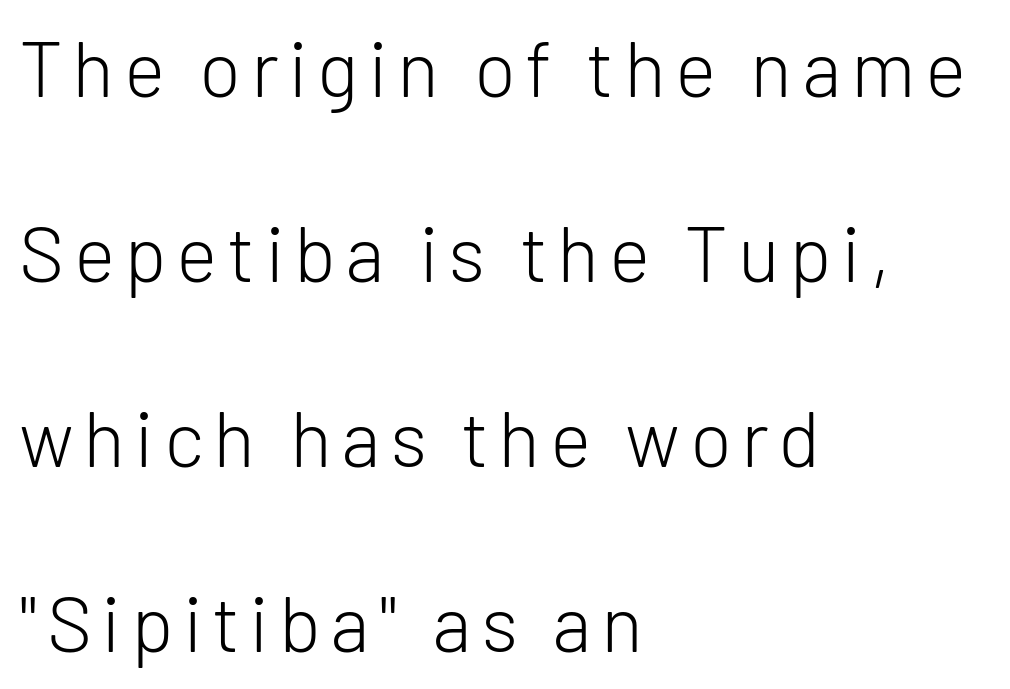
Unlike a traditional serif, this face leaves its strokes unadorned. The type sits square on the baseline with zero lean. Short and long lines alike share a common starting point at left. These lines are rendered in a variable-pitch font. Heft: none added — not bold.
